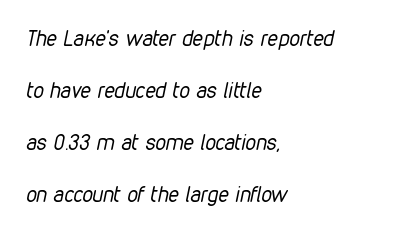
{"italic": "yes", "lean": "right", "slant_degrees": 12, "bold": "no", "underline": "no", "align": "left", "line_spacing": "loose", "line_spacing_ratio": 2.47, "letter_spacing": "normal", "letter_spacing_em": 0.0, "glyph_px": 21}
